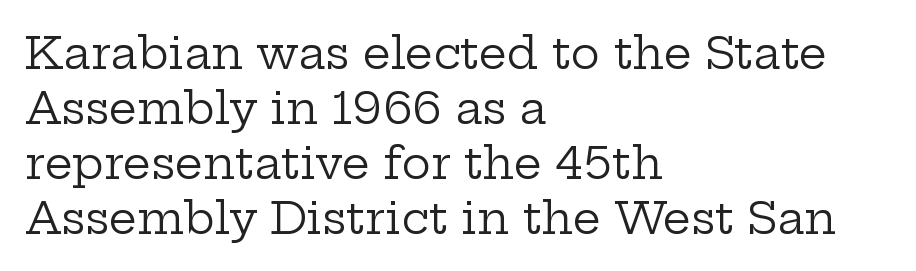
This sample uses a serif face. Letters rest on an invisible, unmarked baseline. This rendering leaves character spacing at its baseline value. Horizontal bands of white between lines are of average thickness.
